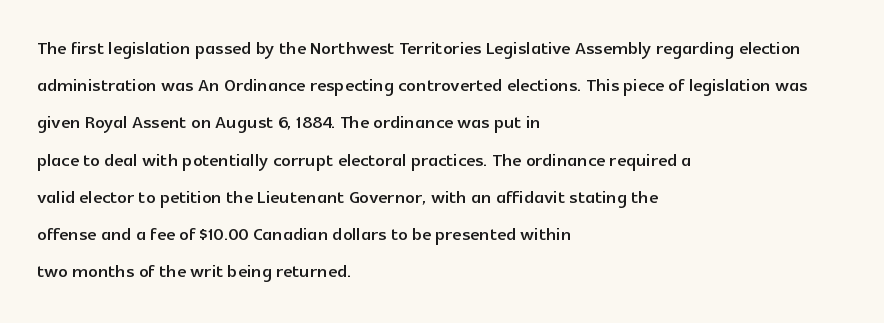
Interline gaps are of average width in this sample. The letters stand upright; this is a roman face. The face used here is rendered with its standard letterfit. Leftover space on each line is placed entirely after the last word. Beneath every word, the page is bare.
